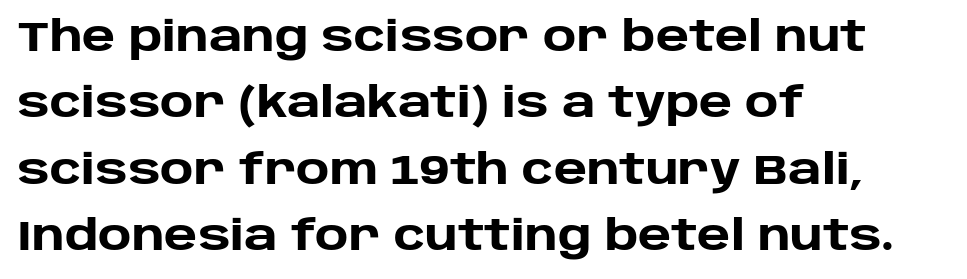
Alignment: flush left. In terms of posture, this sample is upright. You can tell from the bare stems that sans-serif type was used. The area under the type is left untouched. Spacing verdict: proportional, widths tailored to each character. These lines sit exactly where default settings would place them.
